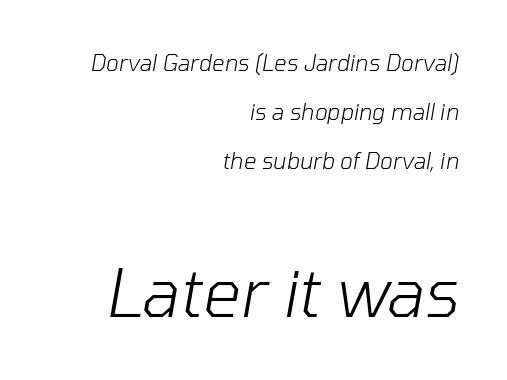
Q: Is the text bold? A: No.
Q: Is the text italic (slanted)? A: Yes, it leans right by about 10 degrees.
Q: Is the text underlined? A: No.
Q: How is the paragraph aligned? A: Right-aligned.
Q: Is the spacing between letters normal or unusually wide? A: Normal.
Q: Is the spacing between lines tight, normal or loose? A: Loose.
Q: Which block of text is set in a larger size, the first (top) or the second (bottom)? A: The second (bottom) one.
Q: Width (condensed, normal, or wide)? A: Normal.
Q: Stroke contrast? A: Low.
Q: x-height? A: Medium.
Q: Monospaced? A: No.
